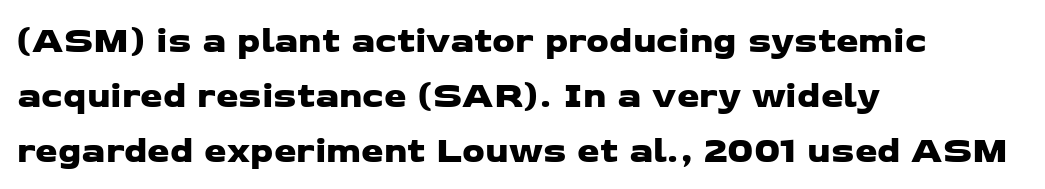
Q: Is the typeface a serif or a sans-serif typeface? A: Sans-serif.
Q: Is the text underlined? A: No.
Q: How is the paragraph aligned? A: Left-aligned.
Q: Is the spacing between letters normal or unusually wide? A: Normal.
Q: Is the spacing between lines tight, normal or loose? A: Normal.
Q: Width (condensed, normal, or wide)? A: Wide.
Q: Stroke contrast? A: Low.
Q: x-height? A: Medium.
Q: Monospaced? A: No.
